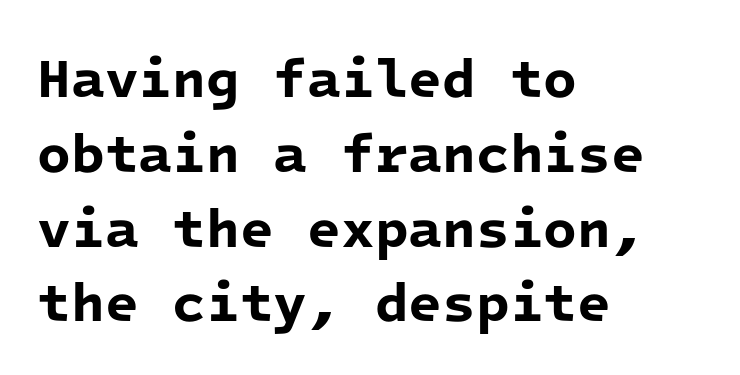
The image shows 55 px bold sans-serif type, monospaced; set left-aligned, normal line spacing (1.36x), normal letter spacing, not underlined; low stroke contrast and a medium x-height.
